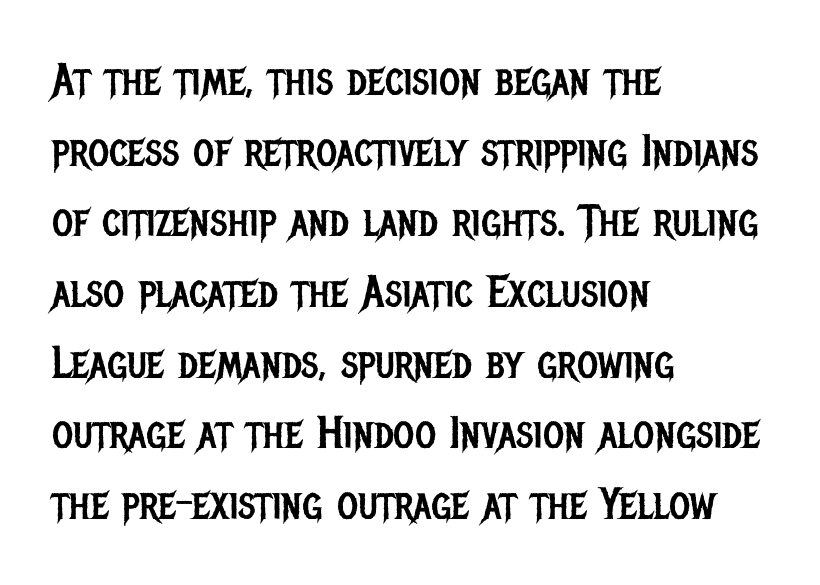
The strokes are not fattened; the text isn't bold. A typesetter would call this leading conventional body-copy spacing. The letters carry no serifs — their stems end cleanly without finishing strokes. Words float on clear page, feet unadorned. There is no visible air inserted between adjacent glyphs. Rendered with straight, roman letterforms.
